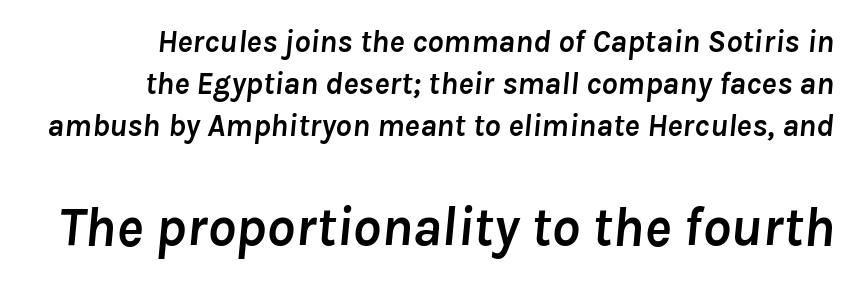
Q: Is the text bold? A: Yes.
Q: Is the text italic (slanted)? A: Yes, it leans right by about 8 degrees.
Q: Is the text underlined? A: No.
Q: How is the paragraph aligned? A: Right-aligned.
Q: Is the spacing between letters normal or unusually wide? A: Normal.
Q: Is the spacing between lines tight, normal or loose? A: Normal.
Q: Which block of text is set in a larger size, the first (top) or the second (bottom)? A: The second (bottom) one.
Q: Width (condensed, normal, or wide)? A: Normal.
Q: Stroke contrast? A: Low.
Q: x-height? A: Medium.
Q: Monospaced? A: No.
